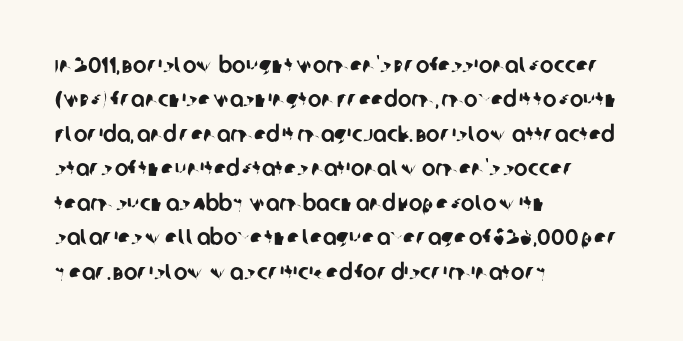
{"underline": "no", "align": "left", "line_spacing": "normal", "line_spacing_ratio": 1.5, "letter_spacing": "normal", "letter_spacing_em": 0.0, "glyph_px": 23}
